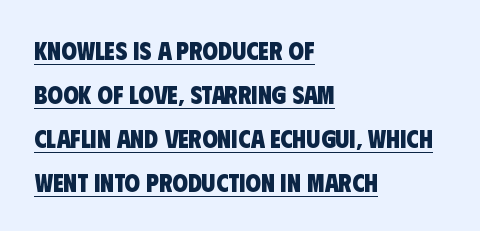
{"bold": "yes", "underline": "yes", "align": "left", "line_spacing_ratio": 1.76, "letter_spacing": "normal", "letter_spacing_em": 0.0, "glyph_px": 25}
